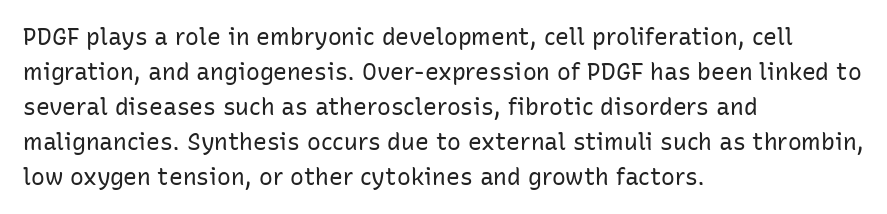
Weight: not bold — regular or lighter. The typesetter chose a ragged-right arrangement here. Each new line begins a customary step beneath the previous one. You could call the tracking neutral — neither tight nor loose. Only glyphs here, with clear space below each row. You can tell it's not italic because the verticals are truly vertical.
